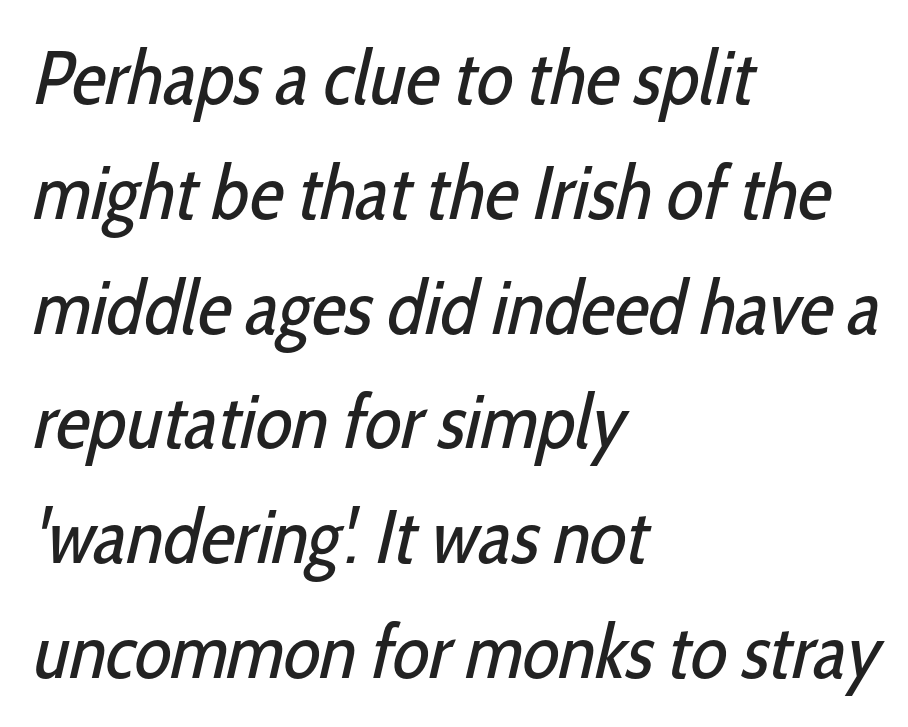
{"serif": "no", "bold": "no", "weight": "regular", "width": "condensed", "stroke_contrast": "low", "x_height": "medium", "monospaced": "no", "underline": "no", "align": "left", "line_spacing": "normal", "line_spacing_ratio": 1.51, "letter_spacing": "normal", "letter_spacing_em": 0.0, "glyph_px": 76}
